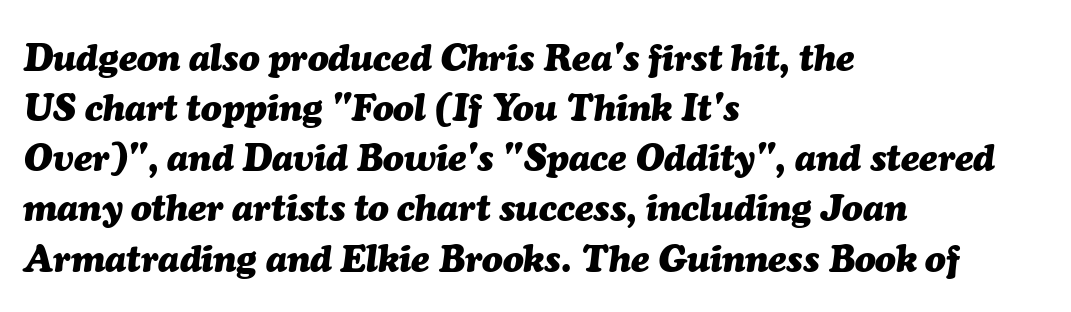
The image shows 38 px heavy type, italic (leaning right); set left-aligned, normal line spacing (1.32x), normal letter spacing, not underlined; medium stroke contrast and a medium x-height.
